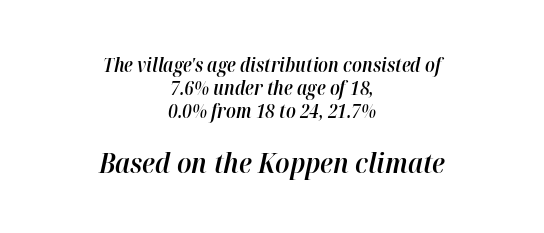
Where is the straight margin? There isn't one; the lines are centered. Clear beneath every line of the passage. These lines are rendered in a variable-pitch font. It's the slanting kind of type.
